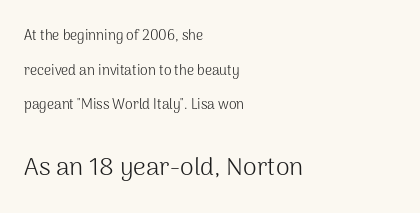
The image shows 25 px text type, upright; set left-aligned, loose line spacing (2.47x), normal letter spacing, not underlined; the second (bottom) block is 1.79x larger.
